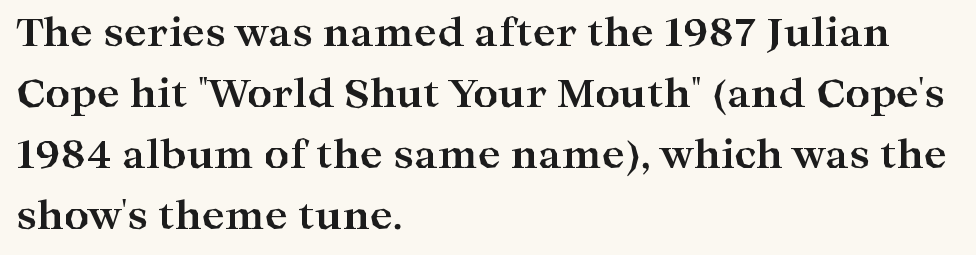
The glyphs in this specimen are seriffed. A full-strength bold gives these letters their thick strokes. Each row of text sits above clean, open space. Layout note: lines flush left. The type is set solid horizontally, with unmodified tracking.
